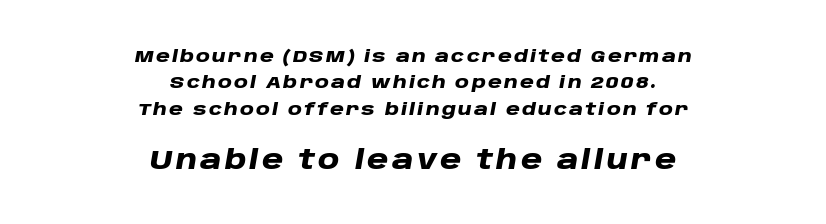
{"italic": "yes", "lean": "right", "slant_degrees": 10, "bold": "yes", "underline": "no", "align": "center", "line_spacing": "normal", "line_spacing_ratio": 1.55, "larger_block": "second", "size_ratio": 1.53, "glyph_px": 26}
